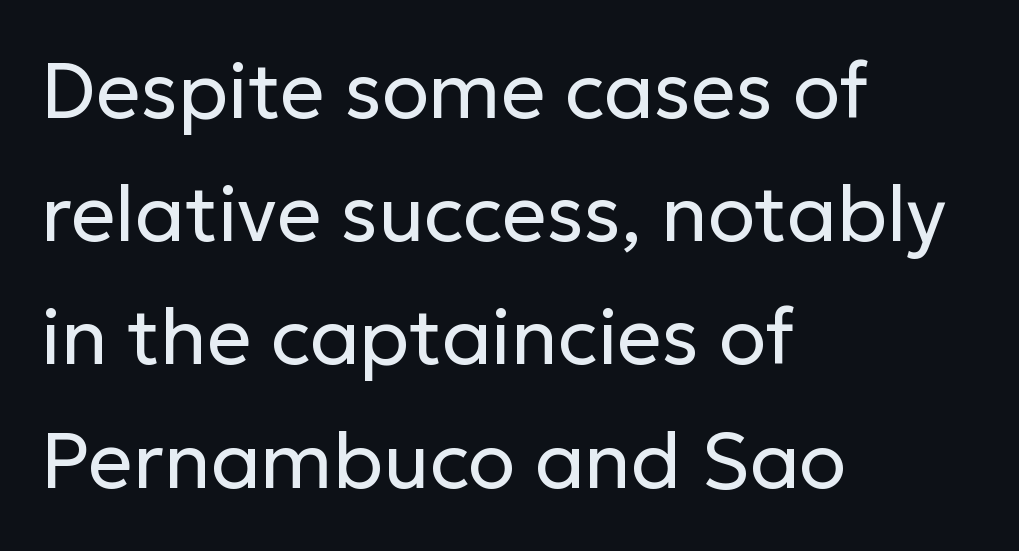
This rendering leaves character spacing at its baseline value. This is sans-serif lettering, the kind often seen on screens and signage. Regular leading. The specimen reads as upright at a glance. Left-aligned paragraph, ragged on the right.
